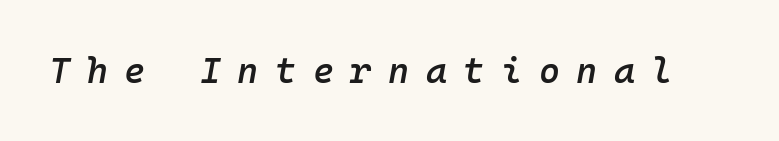
Would a proofreader flag this as italicized? Yes. Words appear elongated and porous because spacing is wide. Spacing verdict: monospaced, one width for all characters. I'd describe the lettering as semibold — firm but not a full bold. Underlining? Definitely not there.
